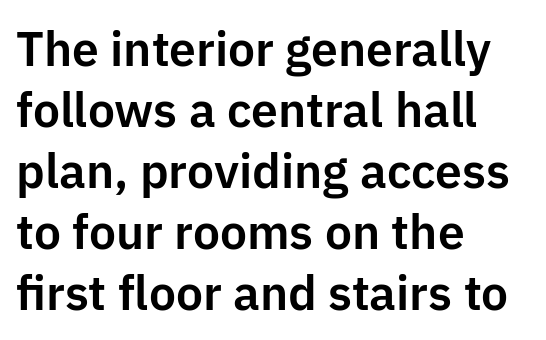
{"serif": "no", "italic": "no", "width": "normal", "stroke_contrast": "low", "x_height": "medium", "monospaced": "no", "underline": "no", "align": "left", "line_spacing": "normal", "line_spacing_ratio": 1.27, "letter_spacing": "normal", "letter_spacing_em": 0.0, "glyph_px": 48}
